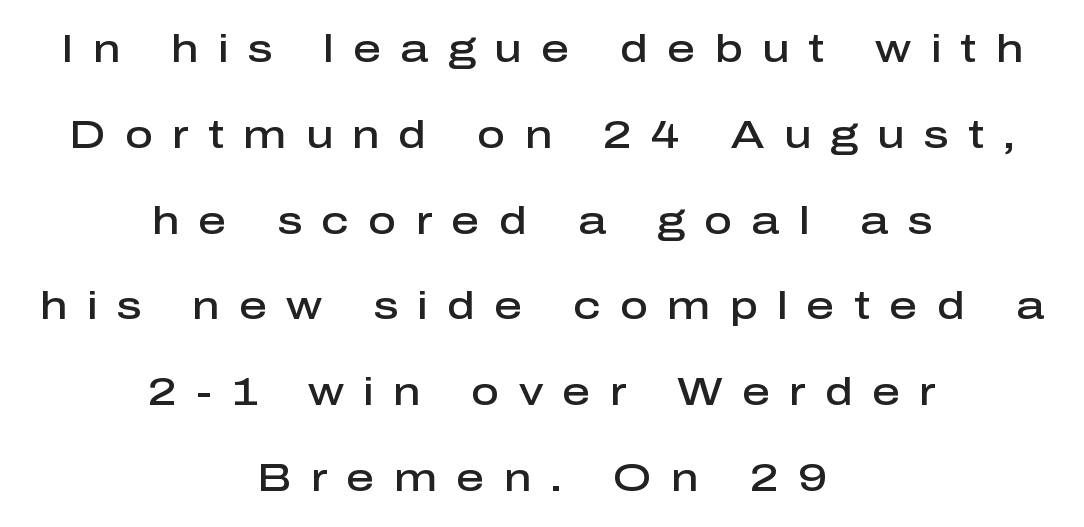
Q: Is the text bold? A: Semi-bold.
Q: Is the text italic (slanted)? A: No, it is upright.
Q: Is the typeface a serif or a sans-serif typeface? A: Sans-serif.
Q: Is the text underlined? A: No.
Q: How is the paragraph aligned? A: Centered.
Q: Is the spacing between letters normal or unusually wide? A: Unusually wide.
Q: Is the spacing between lines tight, normal or loose? A: Loose.
Q: Width (condensed, normal, or wide)? A: Normal.
Q: Stroke contrast? A: Low.
Q: x-height? A: Medium.
Q: Monospaced? A: No.
